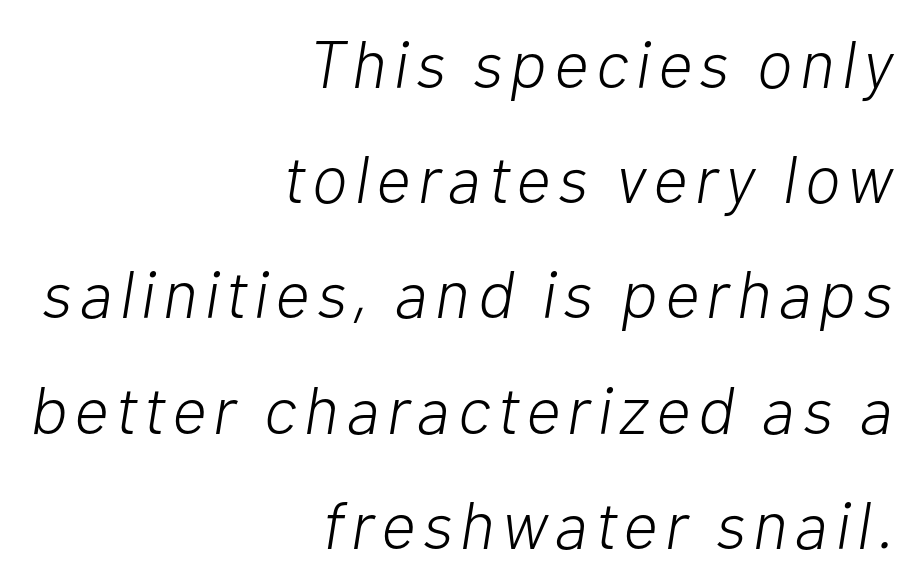
Q: Is the text bold? A: No.
Q: Is the text italic (slanted)? A: Yes, it leans right by about 10 degrees.
Q: Is the text underlined? A: No.
Q: How is the paragraph aligned? A: Right-aligned.
Q: Width (condensed, normal, or wide)? A: Normal.
Q: Stroke contrast? A: Low.
Q: x-height? A: Medium.
Q: Monospaced? A: No.
